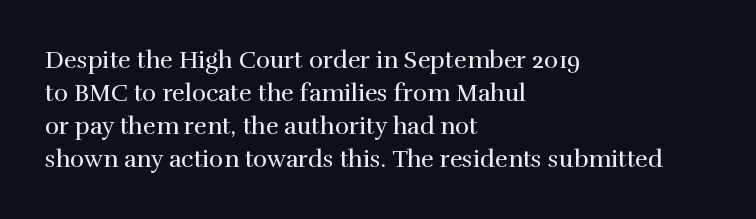
{"italic": "no", "bold": "no", "underline": "no", "align": "left", "line_spacing": "normal", "line_spacing_ratio": 1.37, "letter_spacing": "normal", "letter_spacing_em": 0.0, "glyph_px": 24}
